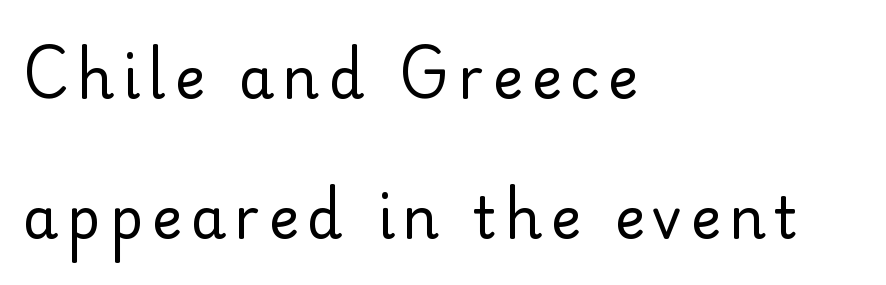
The image shows 57 px regular-weight sans-serif type, upright; set left-aligned, loose line spacing (2.46x), not underlined; low stroke contrast and a small x-height.
